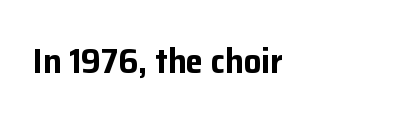
{"serif": "no", "italic": "no", "bold": "yes", "weight": "bold", "width": "normal", "stroke_contrast": "low", "x_height": "medium", "monospaced": "no", "underline": "no", "letter_spacing": "normal", "letter_spacing_em": 0.0, "glyph_px": 35}
